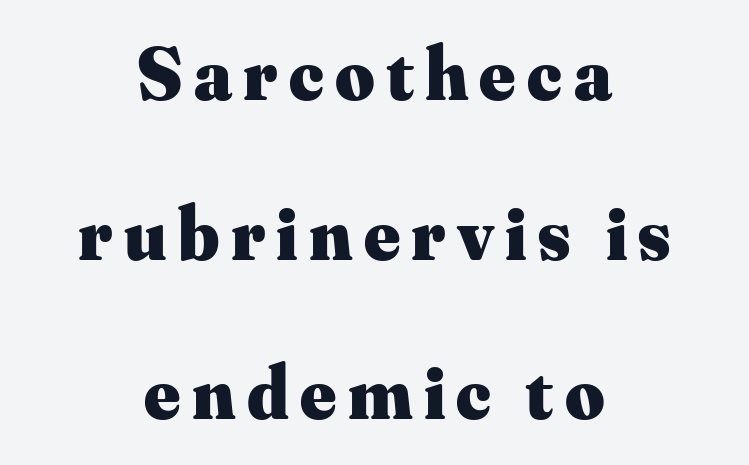
{"serif": "yes", "italic": "no", "bold": "yes", "weight": "heavy", "width": "normal", "stroke_contrast": "medium", "x_height": "small", "monospaced": "no", "underline": "no", "align": "center", "line_spacing": "loose", "line_spacing_ratio": 2.1, "glyph_px": 76}
